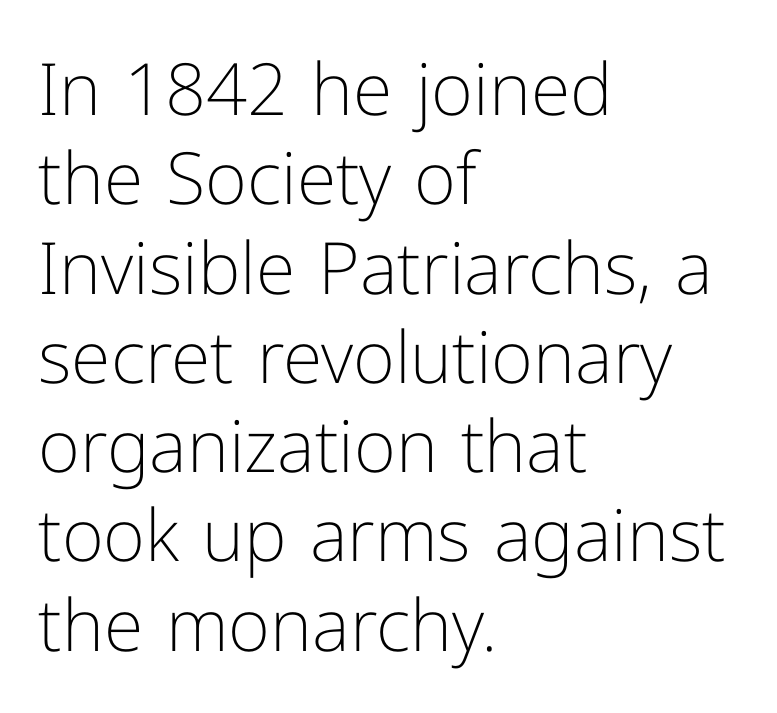
The image shows 72 px light sans-serif type, upright; set left-aligned, line spacing 1.24x, normal letter spacing, not underlined; low stroke contrast and a medium x-height.
